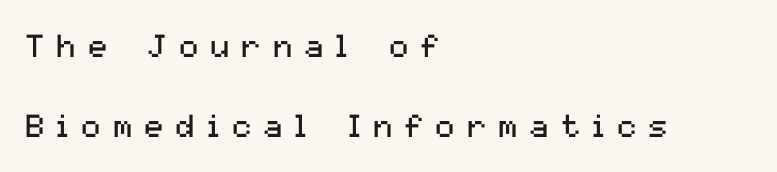
Q: Is the text bold? A: No.
Q: Is the text italic (slanted)? A: No, it is upright.
Q: Is the typeface a serif or a sans-serif typeface? A: Sans-serif.
Q: Is the text underlined? A: No.
Q: How is the paragraph aligned? A: Left-aligned.
Q: Is the spacing between letters normal or unusually wide? A: Unusually wide.
Q: Is the spacing between lines tight, normal or loose? A: Loose.
Q: Width (condensed, normal, or wide)? A: Normal.
Q: Stroke contrast? A: Medium.
Q: x-height? A: Medium.
Q: Monospaced? A: No.
